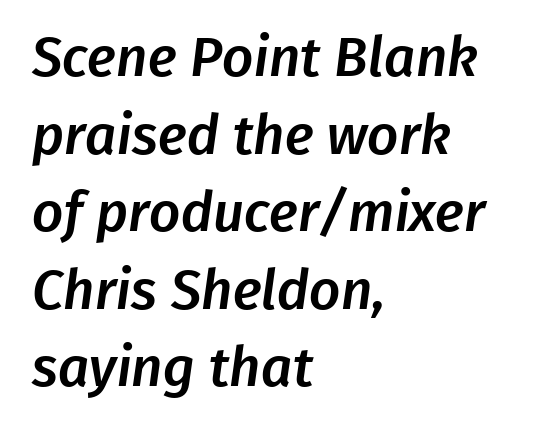
The image shows 55 px sans-serif type; set left-aligned, normal line spacing (1.41x), normal letter spacing, not underlined; low stroke contrast and a medium x-height.
